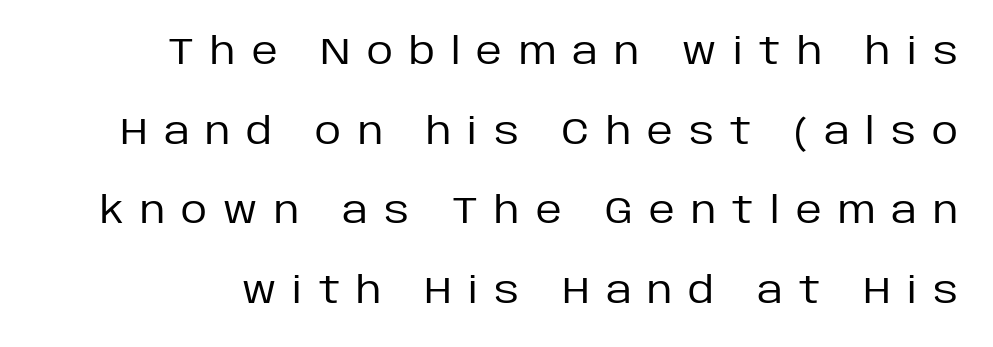
Q: Is the text bold? A: No.
Q: Is the text italic (slanted)? A: No, it is upright.
Q: Is the typeface a serif or a sans-serif typeface? A: Sans-serif.
Q: Is the text underlined? A: No.
Q: Is the spacing between letters normal or unusually wide? A: Unusually wide.
Q: Is the spacing between lines tight, normal or loose? A: Loose.
Q: Width (condensed, normal, or wide)? A: Normal.
Q: Stroke contrast? A: Low.
Q: x-height? A: Large.
Q: Monospaced? A: No.
